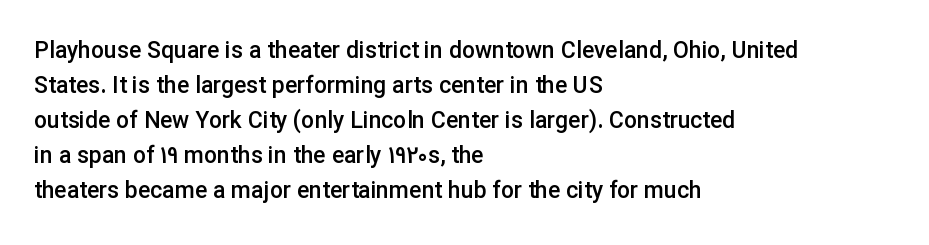
Q: Is the text bold? A: Semi-bold.
Q: Is the text italic (slanted)? A: No, it is upright.
Q: Is the text underlined? A: No.
Q: How is the paragraph aligned? A: Left-aligned.
Q: Is the spacing between letters normal or unusually wide? A: Normal.
Q: Is the spacing between lines tight, normal or loose? A: Normal.
